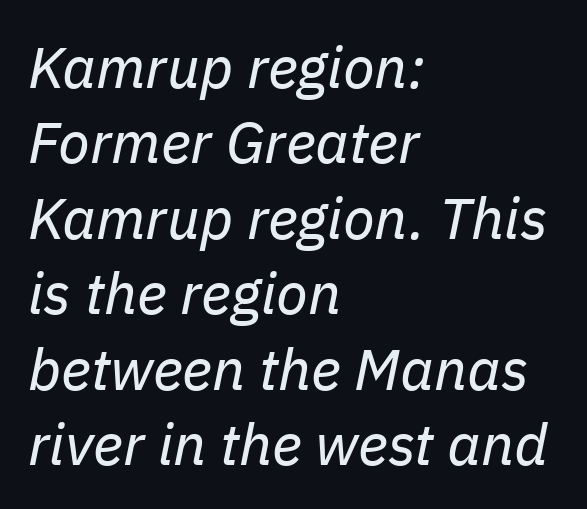
The image shows 58 px regular-weight type, italic (leaning right); set left-aligned, normal line spacing (1.3x), normal letter spacing, not underlined; low stroke contrast and a medium x-height.
